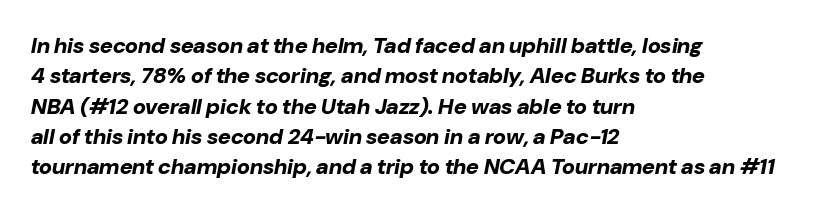
{"italic": "yes", "lean": "right", "slant_degrees": 10, "bold": "yes", "underline": "no", "align": "left", "line_spacing": "normal", "line_spacing_ratio": 1.38, "letter_spacing": "normal", "letter_spacing_em": 0.0, "glyph_px": 22}
